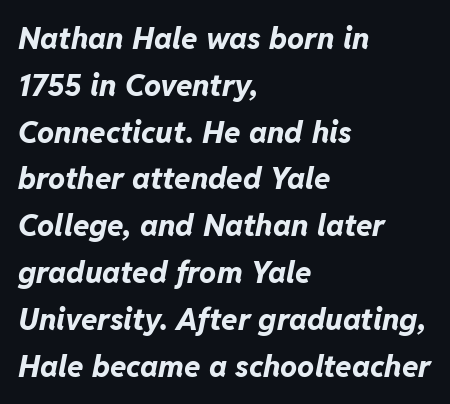
{"italic": "yes", "lean": "right", "slant_degrees": 11, "bold": "yes", "weight": "bold", "width": "normal", "stroke_contrast": "low", "x_height": "medium", "monospaced": "no", "underline": "no", "align": "left", "line_spacing": "normal", "line_spacing_ratio": 1.56, "letter_spacing": "normal", "letter_spacing_em": 0.0, "glyph_px": 30}
